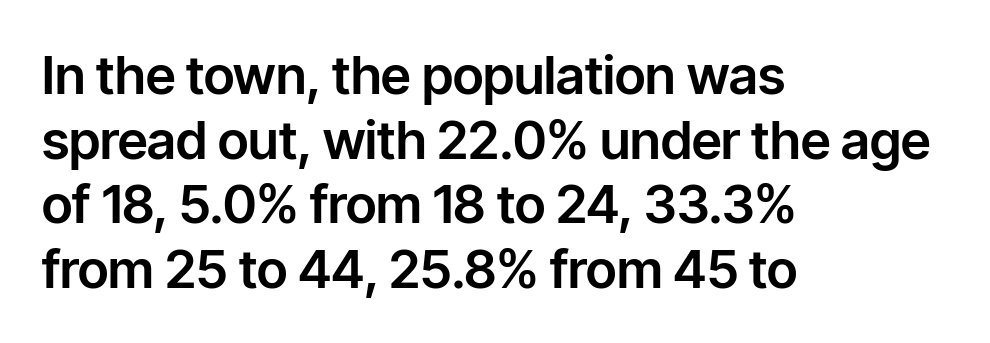
Q: Is the text italic (slanted)? A: No, it is upright.
Q: Is the typeface a serif or a sans-serif typeface? A: Sans-serif.
Q: Is the text underlined? A: No.
Q: How is the paragraph aligned? A: Left-aligned.
Q: Is the spacing between letters normal or unusually wide? A: Normal.
Q: Width (condensed, normal, or wide)? A: Normal.
Q: Stroke contrast? A: Low.
Q: x-height? A: Medium.
Q: Monospaced? A: No.
